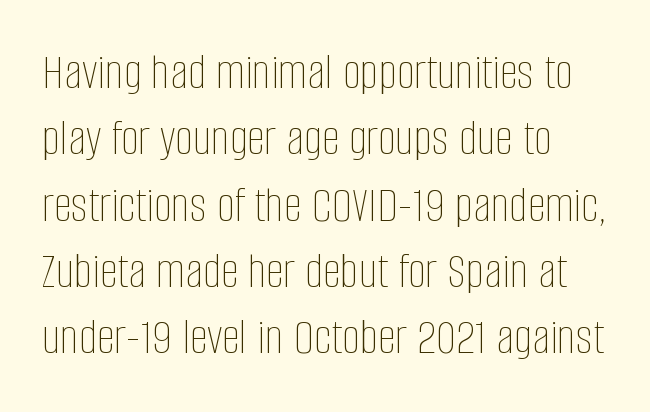
Q: Is the text bold? A: No.
Q: Is the text italic (slanted)? A: No, it is upright.
Q: Is the text underlined? A: No.
Q: How is the paragraph aligned? A: Left-aligned.
Q: Is the spacing between letters normal or unusually wide? A: Normal.
Q: Is the spacing between lines tight, normal or loose? A: Normal.
Q: Width (condensed, normal, or wide)? A: Condensed.
Q: Stroke contrast? A: Low.
Q: x-height? A: Large.
Q: Monospaced? A: No.
